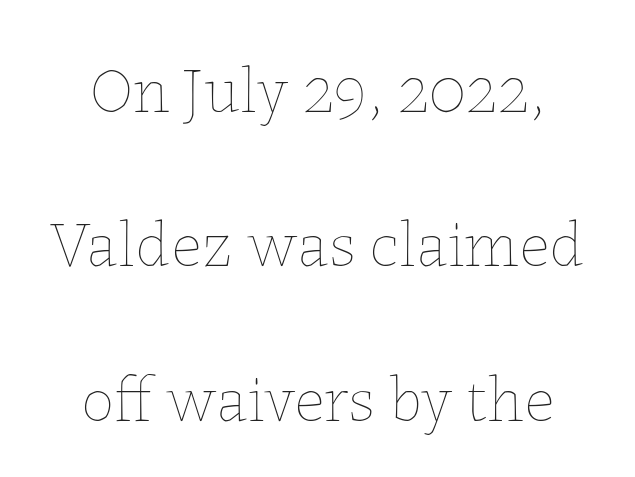
Is the type heavy? It reads as light-to-regular instead. The whitespace from short lines is split evenly between both sides. Proportional: the letters do not fall into vertical columns. In terms of leading, this rendering errs on the spacious side.
